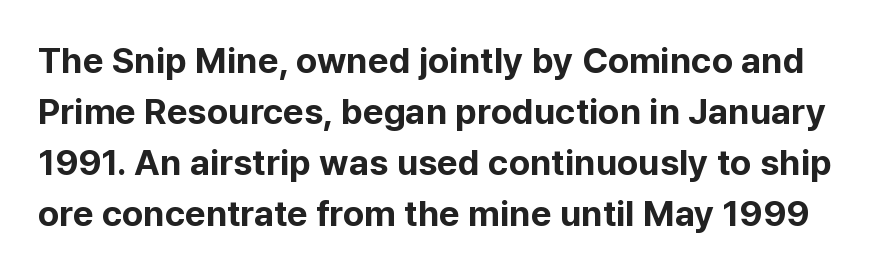
{"serif": "no", "italic": "no", "bold": "yes", "weight": "bold", "width": "normal", "stroke_contrast": "low", "x_height": "medium", "monospaced": "no", "underline": "no", "line_spacing": "normal", "line_spacing_ratio": 1.42, "letter_spacing": "normal", "letter_spacing_em": 0.0, "glyph_px": 36}
